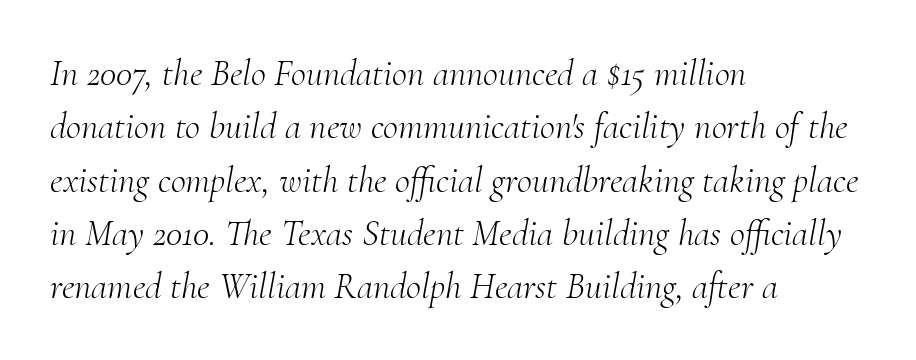
{"serif": "yes", "italic": "yes", "lean": "right", "slant_degrees": 10, "bold": "no", "weight": "light", "width": "normal", "stroke_contrast": "medium", "x_height": "small", "monospaced": "no", "underline": "no", "align": "left", "line_spacing": "normal", "line_spacing_ratio": 1.44, "letter_spacing": "normal", "letter_spacing_em": 0.0, "glyph_px": 37}
